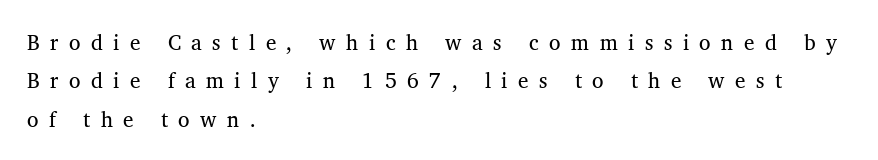
Heaviness? Minimal to ordinary, like unemphasized prose. The letters are spread apart with noticeably loose tracking. Style check: upright. Underline: absent. Left-aligned paragraph, ragged on the right.
